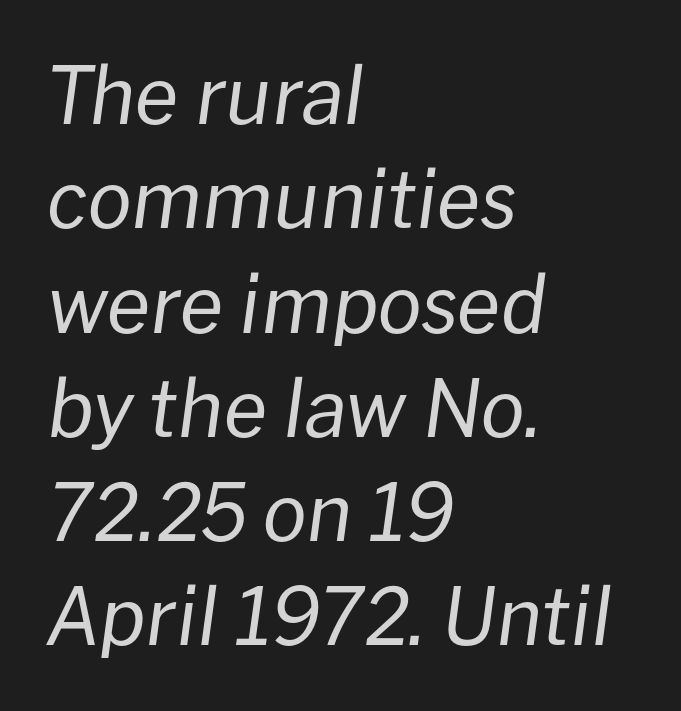
Q: Is the text bold? A: No.
Q: Is the text italic (slanted)? A: Yes, it leans right by about 8 degrees.
Q: Is the text underlined? A: No.
Q: How is the paragraph aligned? A: Left-aligned.
Q: Is the spacing between letters normal or unusually wide? A: Normal.
Q: Is the spacing between lines tight, normal or loose? A: Normal.
Q: Width (condensed, normal, or wide)? A: Normal.
Q: Stroke contrast? A: Low.
Q: x-height? A: Medium.
Q: Monospaced? A: No.
